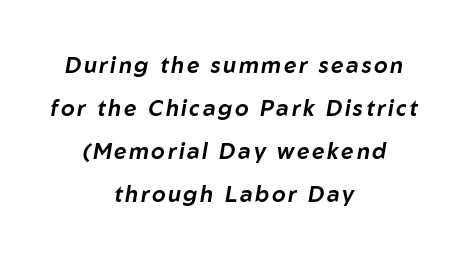
The image shows 22 px text type, italic (leaning right); set centered, loose line spacing (1.95x), not underlined.
